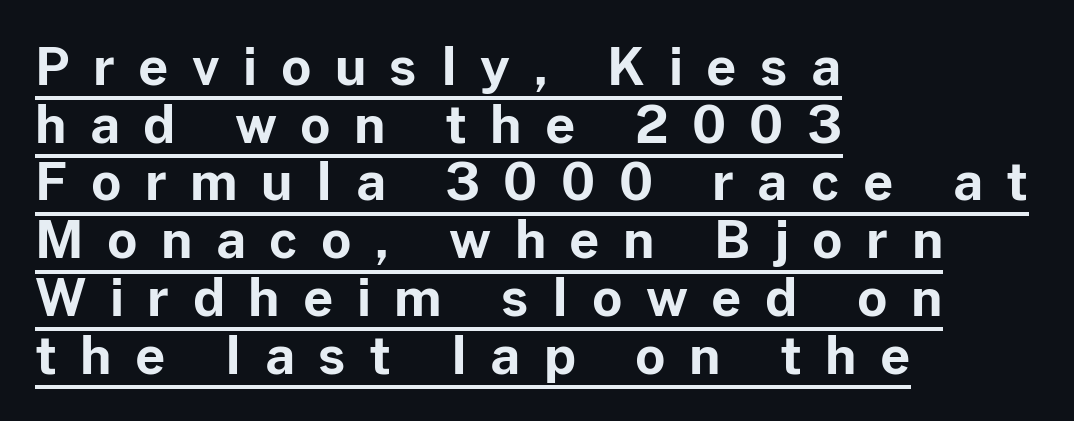
The image shows 52 px bold sans-serif type, upright; set left-aligned, tight line spacing (1.11x), unusually wide letter spacing (+0.45 em), underlined; low stroke contrast and a medium x-height.
